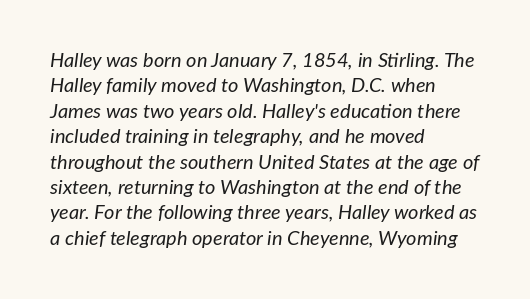
Q: Is the text bold? A: No.
Q: Is the text italic (slanted)? A: Yes, it leans right by about 7 degrees.
Q: Is the text underlined? A: No.
Q: How is the paragraph aligned? A: Left-aligned.
Q: Is the spacing between letters normal or unusually wide? A: Normal.
Q: Is the spacing between lines tight, normal or loose? A: Normal.
